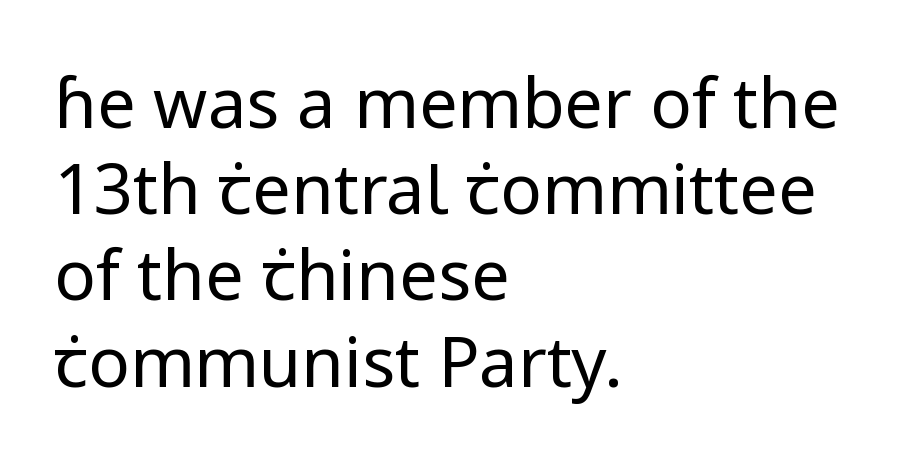
This is not heavy type; no bold has been used. How are the letters spaced? Ordinarily, with no added tracking. The compositor pushed each line to the left boundary. A clean baseline with only descenders dipping below it.
